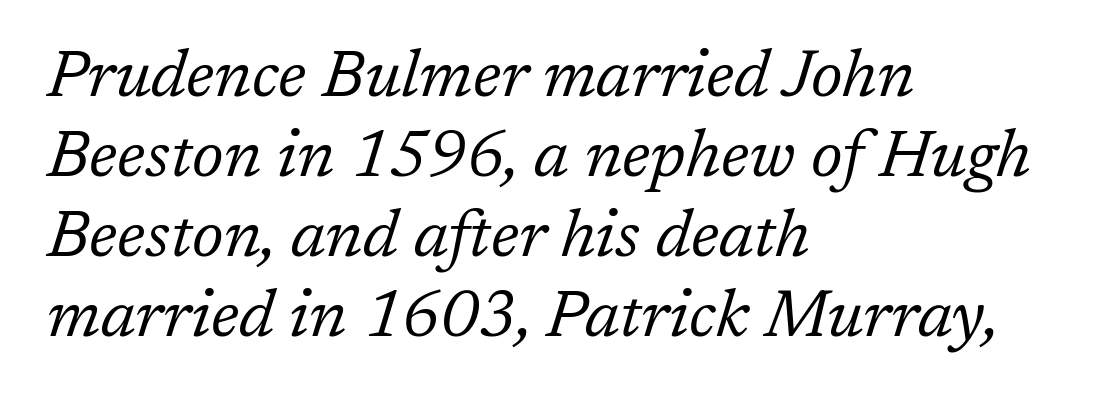
The image shows 66 px regular-weight serif type, italic (leaning right); set left-aligned, line spacing 1.21x, normal letter spacing, not underlined; low stroke contrast and a medium x-height.
